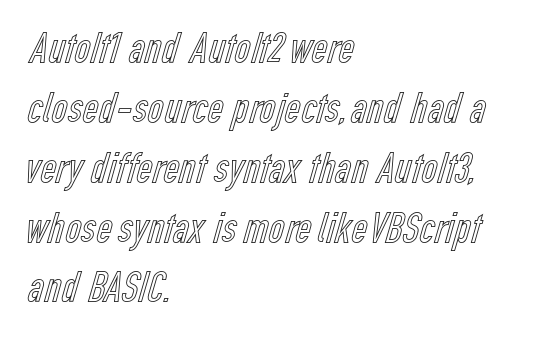
Q: Is the text italic (slanted)? A: Yes.
Q: Is the text underlined? A: No.
Q: How is the paragraph aligned? A: Left-aligned.
Q: Is the spacing between letters normal or unusually wide? A: Normal.
Q: Is the spacing between lines tight, normal or loose? A: Normal.
Q: Width (condensed, normal, or wide)? A: Condensed.
Q: x-height? A: Medium.
Q: Monospaced? A: No.
